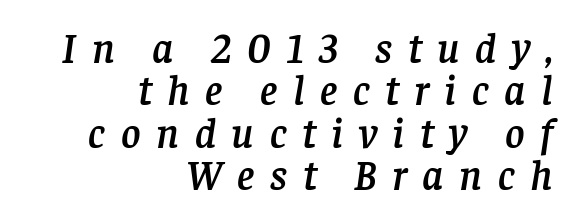
Q: Is the text italic (slanted)? A: Yes, it leans right by about 8 degrees.
Q: Is the typeface a serif or a sans-serif typeface? A: Serif.
Q: Is the text underlined? A: No.
Q: How is the paragraph aligned? A: Right-aligned.
Q: Is the spacing between letters normal or unusually wide? A: Unusually wide.
Q: Is the spacing between lines tight, normal or loose? A: Tight.
Q: Width (condensed, normal, or wide)? A: Normal.
Q: Stroke contrast? A: Low.
Q: x-height? A: Large.
Q: Monospaced? A: No.
